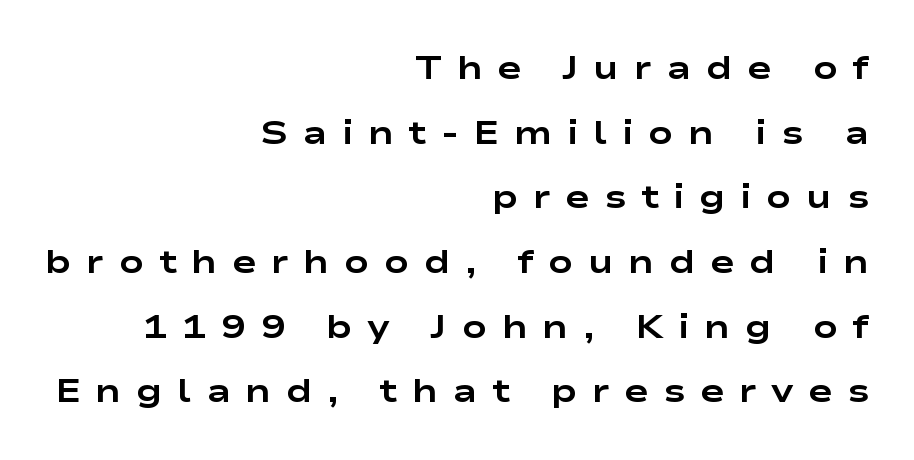
Q: Is the text bold? A: Yes.
Q: Is the text italic (slanted)? A: No, it is upright.
Q: Is the typeface a serif or a sans-serif typeface? A: Sans-serif.
Q: Is the text underlined? A: No.
Q: How is the paragraph aligned? A: Right-aligned.
Q: Is the spacing between letters normal or unusually wide? A: Unusually wide.
Q: Is the spacing between lines tight, normal or loose? A: Loose.
Q: Width (condensed, normal, or wide)? A: Wide.
Q: Stroke contrast? A: Low.
Q: x-height? A: Medium.
Q: Monospaced? A: No.
